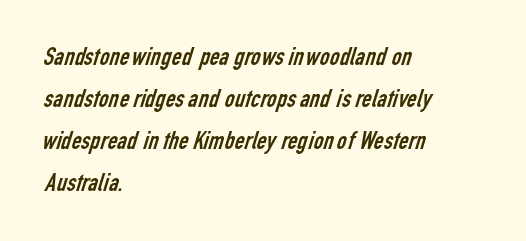
{"bold": "no", "underline": "no", "align": "left", "line_spacing": "normal", "line_spacing_ratio": 1.56, "letter_spacing": "normal", "letter_spacing_em": 0.0, "glyph_px": 27}
